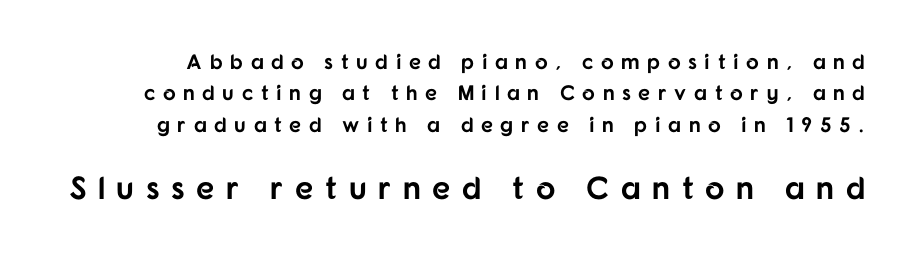
The image shows 32 px bold sans-serif type, upright; set normal line spacing (1.49x), unusually wide letter spacing (+0.36 em), not underlined; the second (bottom) block is 1.52x larger; low stroke contrast and a medium x-height.
